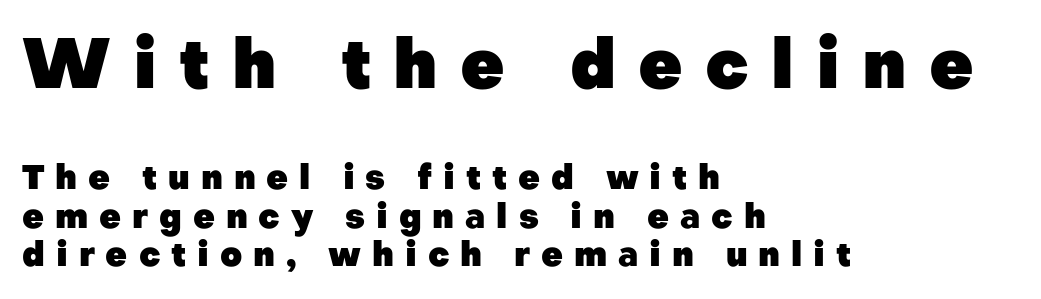
Q: Is the text bold? A: Yes.
Q: Is the text italic (slanted)? A: No, it is upright.
Q: Is the typeface a serif or a sans-serif typeface? A: Sans-serif.
Q: Is the text underlined? A: No.
Q: How is the paragraph aligned? A: Left-aligned.
Q: Is the spacing between letters normal or unusually wide? A: Unusually wide.
Q: Is the spacing between lines tight, normal or loose? A: Tight.
Q: Which block of text is set in a larger size, the first (top) or the second (bottom)? A: The first (top) one.
Q: Width (condensed, normal, or wide)? A: Normal.
Q: Stroke contrast? A: Low.
Q: x-height? A: Medium.
Q: Monospaced? A: No.
